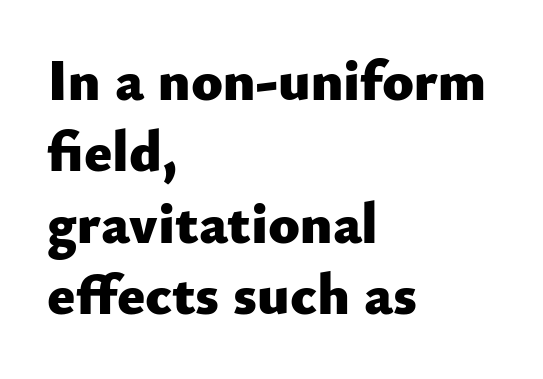
{"serif": "no", "italic": "no", "bold": "yes", "weight": "heavy", "width": "normal", "stroke_contrast": "low", "x_height": "small", "monospaced": "no", "underline": "no", "align": "left", "line_spacing_ratio": 1.23, "letter_spacing": "normal", "letter_spacing_em": 0.0, "glyph_px": 58}
